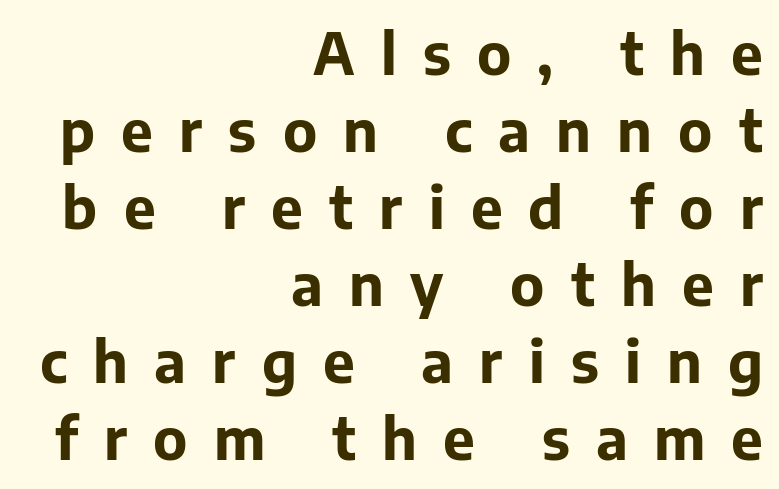
{"serif": "no", "italic": "no", "bold": "yes", "weight": "bold", "width": "normal", "stroke_contrast": "low", "x_height": "medium", "monospaced": "no", "underline": "no", "align": "right", "line_spacing": "normal", "line_spacing_ratio": 1.35, "letter_spacing": "wide", "letter_spacing_em": 0.46, "glyph_px": 57}
